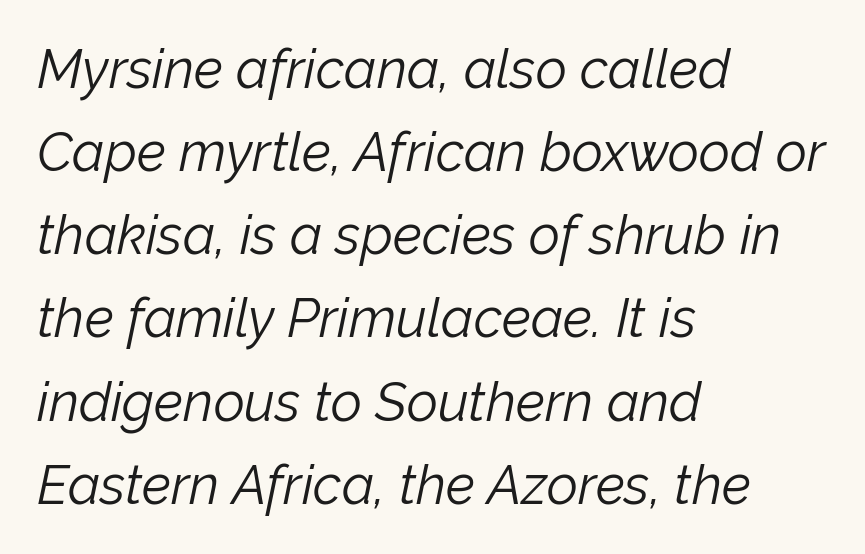
{"italic": "yes", "lean": "right", "slant_degrees": 12, "bold": "no", "weight": "light", "width": "normal", "stroke_contrast": "low", "x_height": "medium", "monospaced": "no", "underline": "no", "align": "left", "line_spacing": "normal", "line_spacing_ratio": 1.54, "letter_spacing": "normal", "letter_spacing_em": 0.0, "glyph_px": 54}
